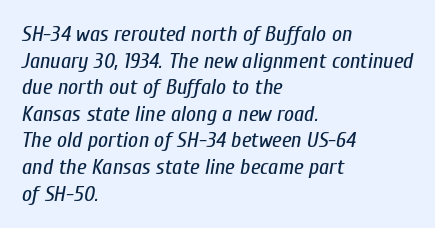
The image shows 22 px text type, italic (leaning right); set left-aligned, line spacing 1.21x, normal letter spacing, not underlined.
